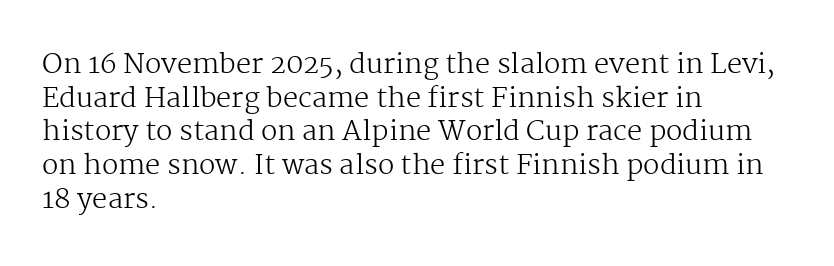
Q: Is the text bold? A: No.
Q: Is the text italic (slanted)? A: No, it is upright.
Q: Is the text underlined? A: No.
Q: How is the paragraph aligned? A: Left-aligned.
Q: Is the spacing between letters normal or unusually wide? A: Normal.
Q: Is the spacing between lines tight, normal or loose? A: Normal.
